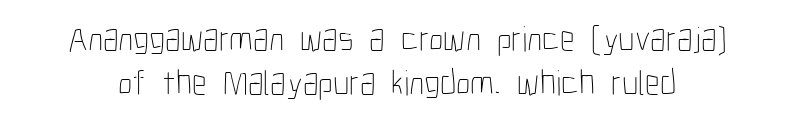
The image shows 36 px thin, condensed type, upright; set line spacing 1.22x, normal letter spacing, not underlined; low stroke contrast and a medium x-height.
